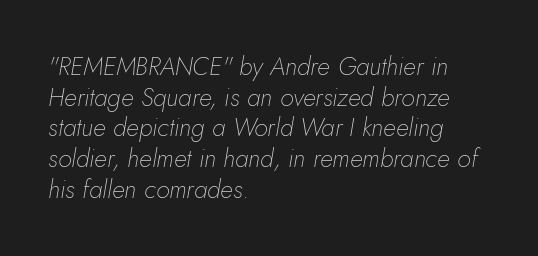
{"italic": "yes", "lean": "right", "slant_degrees": 5, "bold": "no", "underline": "no", "align": "left", "line_spacing_ratio": 1.23, "letter_spacing": "normal", "letter_spacing_em": 0.0, "glyph_px": 25}
